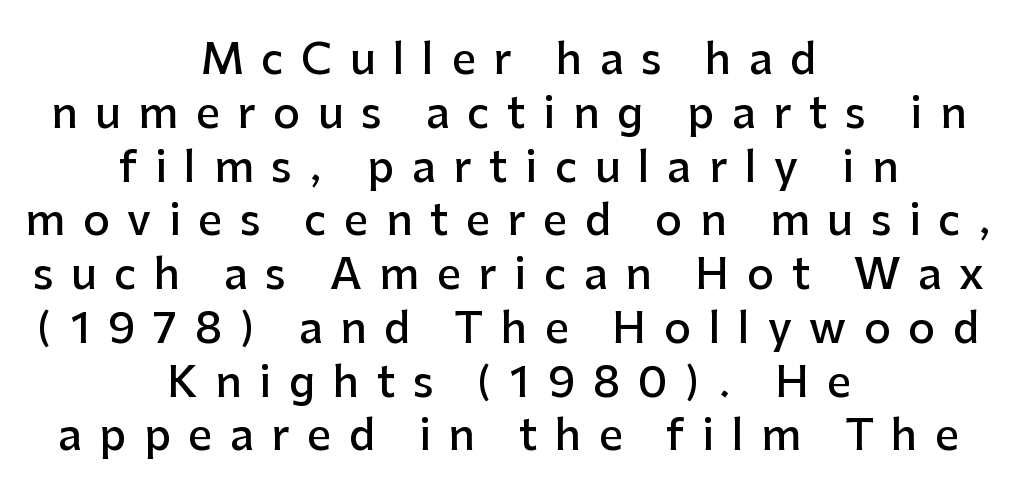
{"serif": "no", "italic": "no", "bold": "semi", "weight": "semibold", "width": "normal", "stroke_contrast": "low", "x_height": "medium", "monospaced": "no", "underline": "no", "align": "center", "line_spacing": "normal", "line_spacing_ratio": 1.28, "letter_spacing": "wide", "letter_spacing_em": 0.42, "glyph_px": 42}
